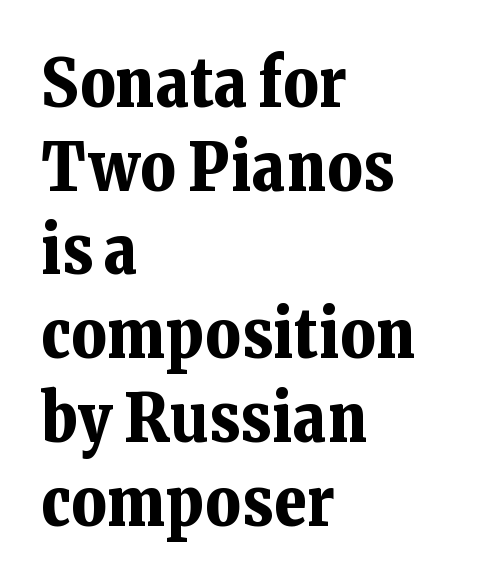
The image shows 67 px bold serif type, upright; set left-aligned, normal line spacing (1.25x), normal letter spacing, not underlined; low stroke contrast and a medium x-height.
